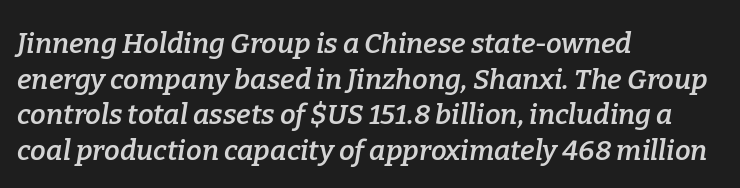
Quick note: underline off. In terms of letterform style, serifs are clearly present. Varying glyph widths throughout — classic text-font behaviour. All the whitespace from short lines collects on the right. One glance says typical: line gaps are just what's usual. This sample uses plain, unmodified letter spacing.
